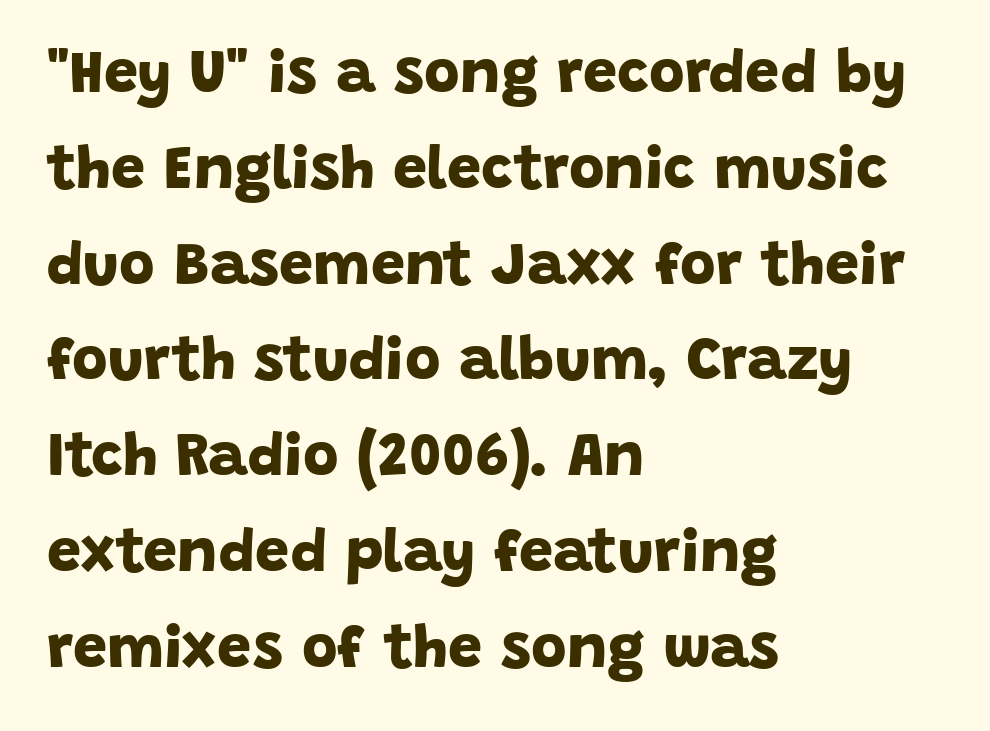
{"serif": "no", "bold": "yes", "weight": "bold", "width": "normal", "stroke_contrast": "low", "x_height": "large", "monospaced": "no", "underline": "no", "align": "left", "line_spacing": "normal", "line_spacing_ratio": 1.57, "letter_spacing": "normal", "letter_spacing_em": 0.0, "glyph_px": 61}
